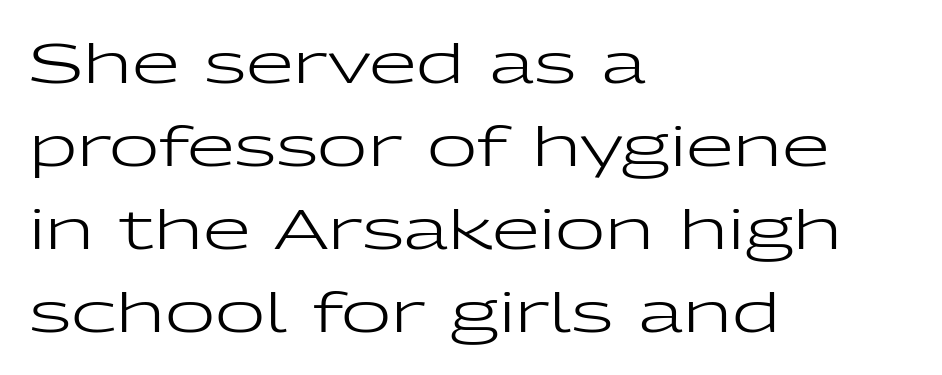
{"serif": "no", "italic": "no", "bold": "no", "weight": "regular", "width": "wide", "stroke_contrast": "low", "x_height": "medium", "monospaced": "no", "underline": "no", "align": "left", "line_spacing": "normal", "line_spacing_ratio": 1.51, "letter_spacing": "normal", "letter_spacing_em": 0.0, "glyph_px": 55}
